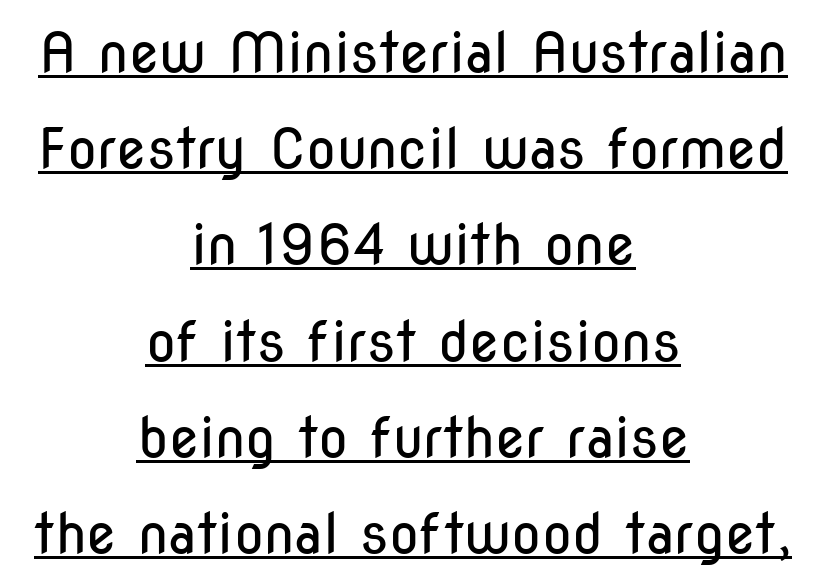
Vertical stems look standard width or narrower in stroke. Varying glyph widths throughout — classic text-font behaviour. The typography opts for an upright posture over an oblique one. Each line is balanced around a shared central axis.
